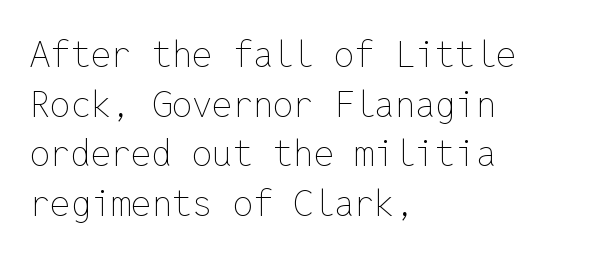
{"italic": "no", "bold": "no", "weight": "thin", "width": "normal", "stroke_contrast": "low", "x_height": "medium", "monospaced": "yes", "underline": "no", "align": "left", "line_spacing": "normal", "line_spacing_ratio": 1.38, "letter_spacing": "normal", "letter_spacing_em": 0.0, "glyph_px": 36}
